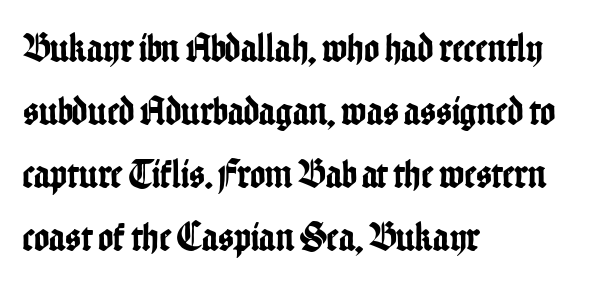
In terms of posture, this sample is upright. The words here are not underlined. Compared with typical paragraphs, the rows here are spaced about the same. Tracking value appears to be zero — textbook default spacing. Compared with a centered layout, this one pins lines to the left instead. Proportional: the letters do not fall into vertical columns.
